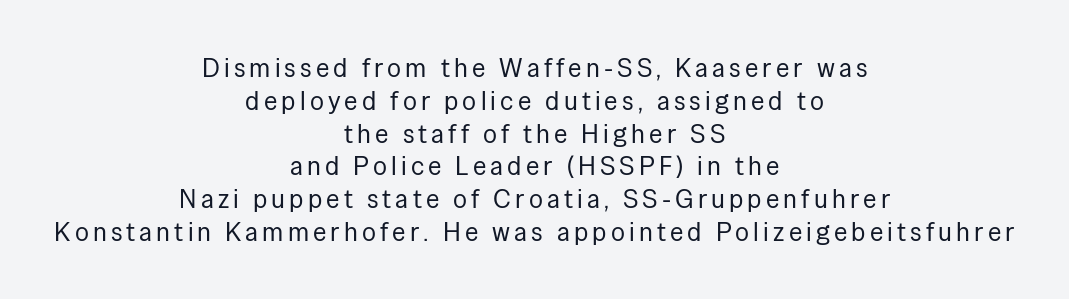
Q: Is the text bold? A: No.
Q: Is the text italic (slanted)? A: No, it is upright.
Q: Is the text underlined? A: No.
Q: How is the paragraph aligned? A: Centered.
Q: Is the spacing between lines tight, normal or loose? A: Normal.
